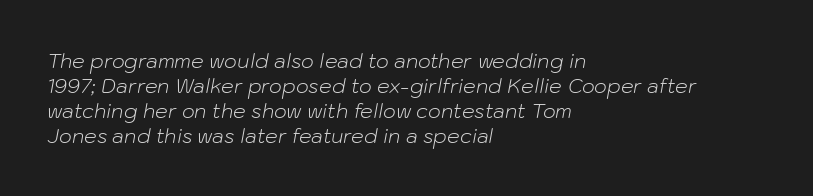
The image shows 20 px text type, italic (leaning right); set left-aligned, normal line spacing (1.25x), normal letter spacing, not underlined.
